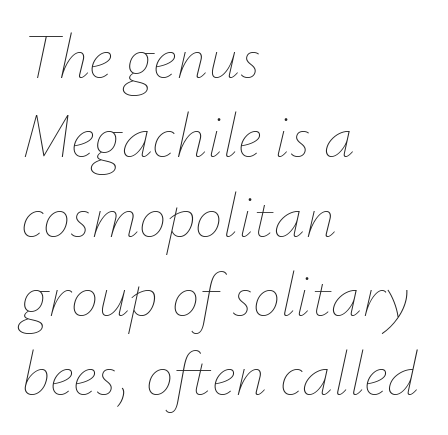
The image shows 62 px thin type, italic (leaning right); set left-aligned, normal line spacing (1.28x), normal letter spacing, not underlined; low stroke contrast and a small x-height.
